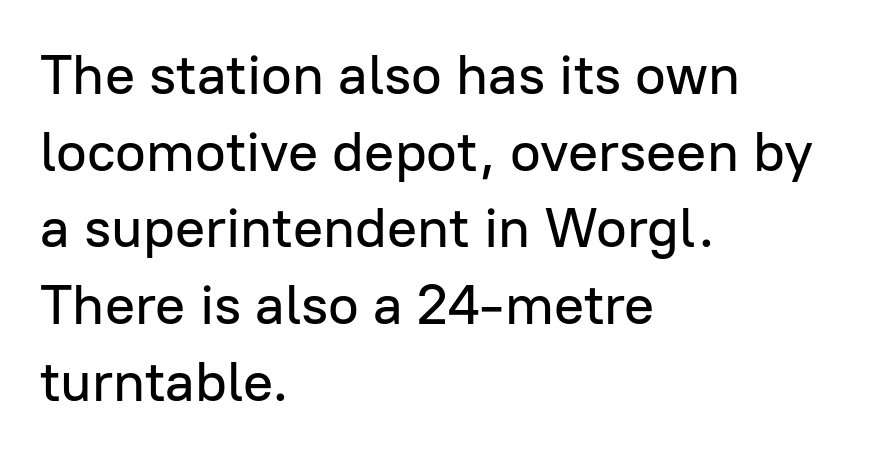
Q: Is the text italic (slanted)? A: No, it is upright.
Q: Is the typeface a serif or a sans-serif typeface? A: Sans-serif.
Q: Is the text underlined? A: No.
Q: How is the paragraph aligned? A: Left-aligned.
Q: Is the spacing between letters normal or unusually wide? A: Normal.
Q: Is the spacing between lines tight, normal or loose? A: Normal.
Q: Width (condensed, normal, or wide)? A: Normal.
Q: Stroke contrast? A: Low.
Q: x-height? A: Medium.
Q: Monospaced? A: No.
